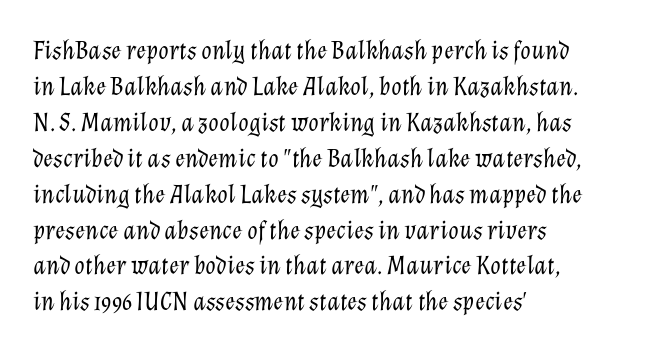
The face used here is rendered with its standard letterfit. Think standard paragraph weight, or any step lighter than that. The lines sit at an ordinary, default distance from one another. This sample is left-justified, so line endings fall wherever the words run out. The specimen omits any rule beneath the text block's lines. The letters are slanted; this is an italic face.
